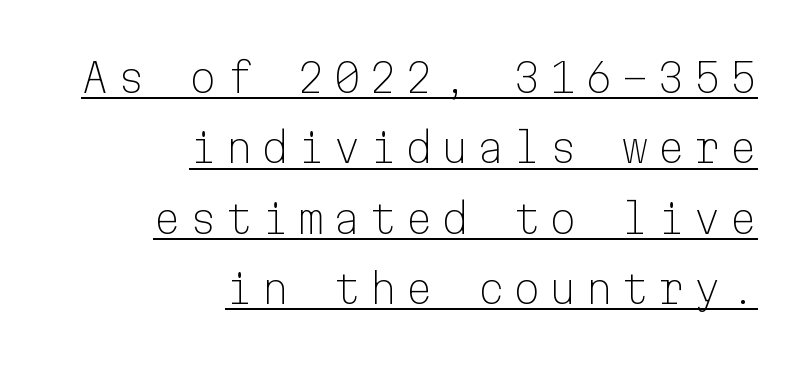
Q: Is the text bold? A: No.
Q: Is the text italic (slanted)? A: No, it is upright.
Q: Is the typeface a serif or a sans-serif typeface? A: Sans-serif.
Q: Is the text underlined? A: Yes.
Q: How is the paragraph aligned? A: Right-aligned.
Q: Is the spacing between letters normal or unusually wide? A: Unusually wide.
Q: Width (condensed, normal, or wide)? A: Normal.
Q: Stroke contrast? A: Low.
Q: x-height? A: Medium.
Q: Monospaced? A: Yes.
